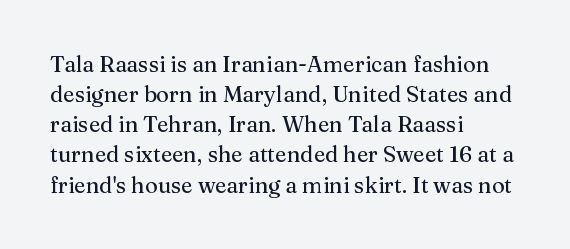
The image shows 22 px text type, upright; set left-aligned, normal line spacing (1.37x), normal letter spacing, not underlined.
